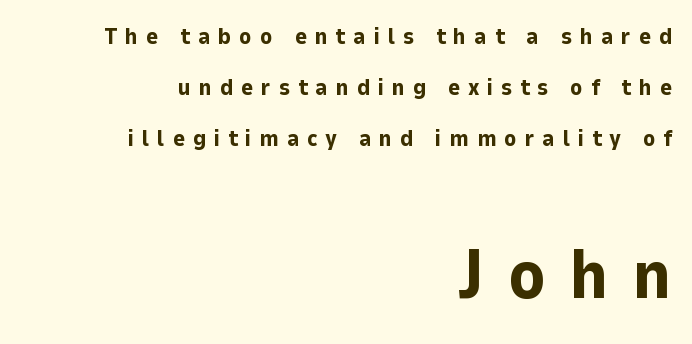
Q: Is the text bold? A: Yes.
Q: Is the text italic (slanted)? A: No, it is upright.
Q: Is the typeface a serif or a sans-serif typeface? A: Sans-serif.
Q: Is the text underlined? A: No.
Q: How is the paragraph aligned? A: Right-aligned.
Q: Is the spacing between letters normal or unusually wide? A: Unusually wide.
Q: Is the spacing between lines tight, normal or loose? A: Loose.
Q: Which block of text is set in a larger size, the first (top) or the second (bottom)? A: The second (bottom) one.
Q: Width (condensed, normal, or wide)? A: Normal.
Q: Stroke contrast? A: Low.
Q: x-height? A: Medium.
Q: Monospaced? A: No.
